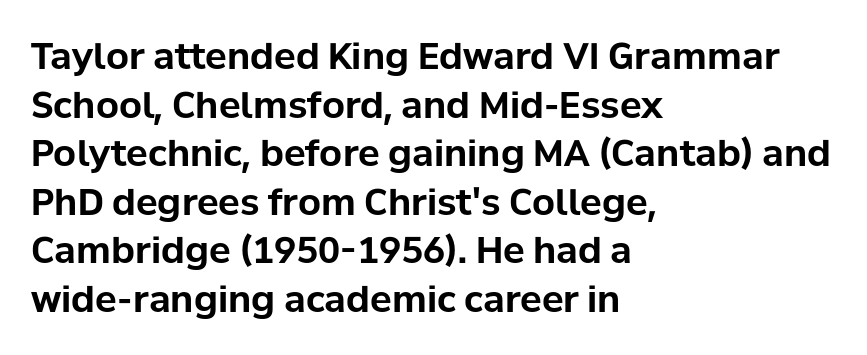
The image shows 36 px bold sans-serif type, upright; set left-aligned, normal line spacing (1.35x), normal letter spacing, not underlined; low stroke contrast and a medium x-height.
